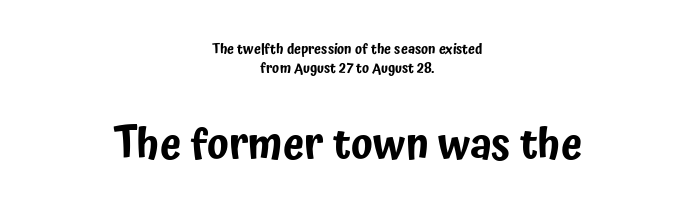
{"serif": "no", "italic": "no", "width": "condensed", "stroke_contrast": "low", "x_height": "medium", "monospaced": "no", "underline": "no", "align": "center", "line_spacing": "normal", "line_spacing_ratio": 1.38, "letter_spacing": "normal", "letter_spacing_em": 0.0, "larger_block": "second", "size_ratio": 3.07, "glyph_px": 43}
